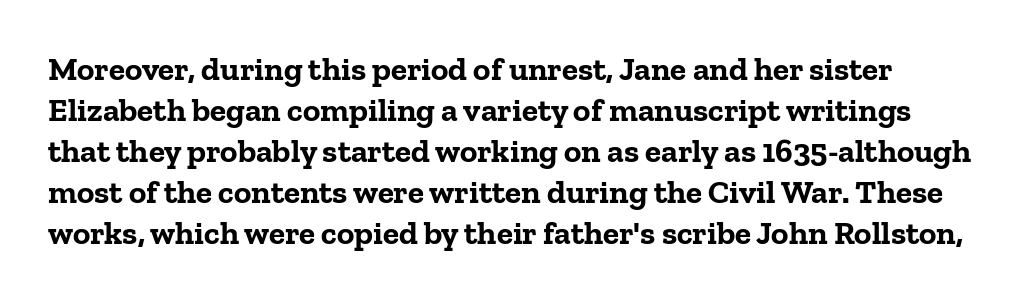
Words appear dense and cohesive because spacing is normal. Does the lettering tilt? It doesn't — this is upright. Do the characters align in a grid? No, the font is proportional. Any mark beneath the type? The region is blank. Type style note: has serifs.
